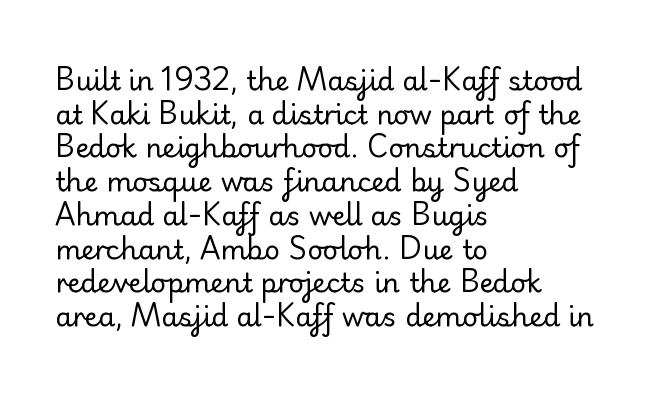
Whoever set this chose a conventional vertical rhythm. Each stroke keeps to a modest, everyday thickness or less. Is there any slant? The stems are plumb. Any mark beneath the type? The region is blank. Horizontal alignment here is leftward, the default for most running prose.
